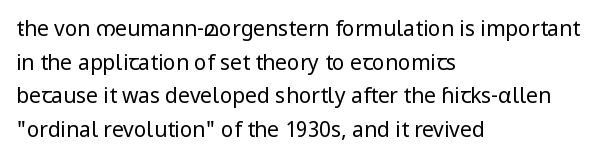
Q: Is the text bold? A: No.
Q: Is the text italic (slanted)? A: No, it is upright.
Q: Is the text underlined? A: No.
Q: How is the paragraph aligned? A: Left-aligned.
Q: Is the spacing between letters normal or unusually wide? A: Normal.
Q: Is the spacing between lines tight, normal or loose? A: Normal.
